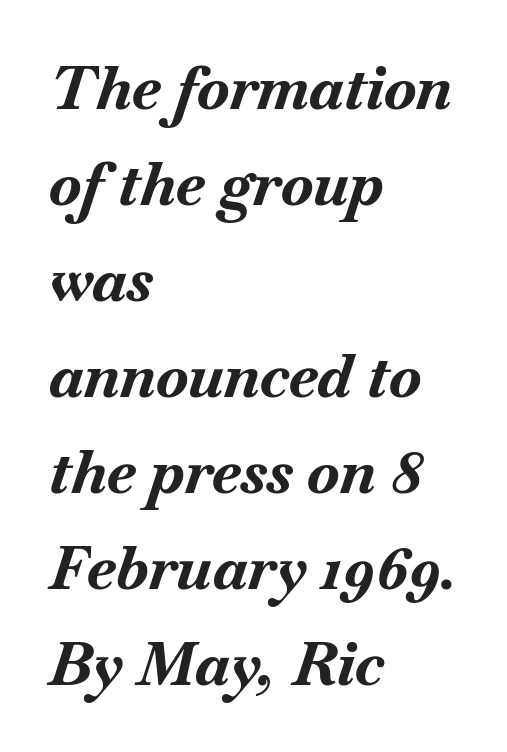
Spacing verdict: proportional, widths tailored to each character. The characters look thick and weighty, a clear bold. Looking at the ascenders, they clearly lean. The letters sit at their default tracking, neither squeezed nor spread.
